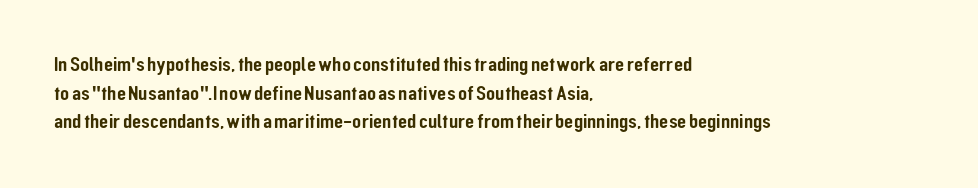
Q: Is the text italic (slanted)? A: No, it is upright.
Q: Is the text underlined? A: No.
Q: How is the paragraph aligned? A: Left-aligned.
Q: Is the spacing between letters normal or unusually wide? A: Normal.
Q: Is the spacing between lines tight, normal or loose? A: Normal.
